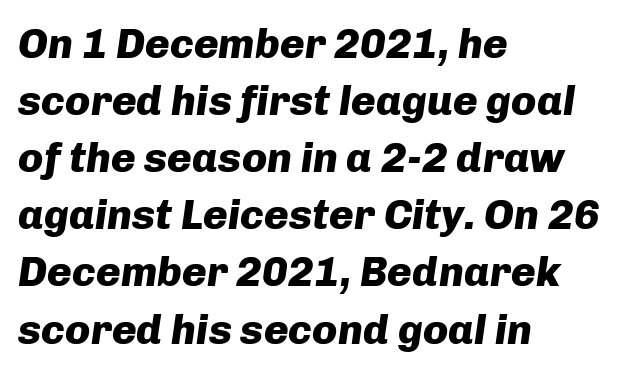
Q: Is the text bold? A: Yes.
Q: Is the text italic (slanted)? A: Yes, it leans right by about 8 degrees.
Q: Is the text underlined? A: No.
Q: How is the paragraph aligned? A: Left-aligned.
Q: Is the spacing between letters normal or unusually wide? A: Normal.
Q: Is the spacing between lines tight, normal or loose? A: Normal.
Q: Width (condensed, normal, or wide)? A: Normal.
Q: Stroke contrast? A: Low.
Q: x-height? A: Medium.
Q: Monospaced? A: No.
